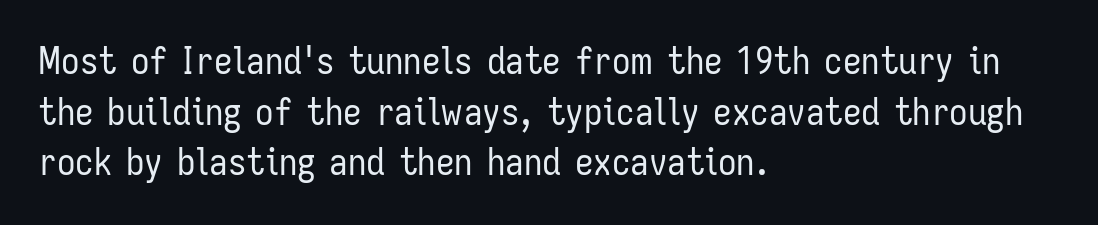
{"serif": "no", "italic": "no", "bold": "no", "weight": "regular", "width": "condensed", "stroke_contrast": "low", "x_height": "medium", "monospaced": "no", "underline": "no", "align": "left", "line_spacing": "normal", "line_spacing_ratio": 1.37, "letter_spacing": "normal", "letter_spacing_em": 0.0, "glyph_px": 37}
